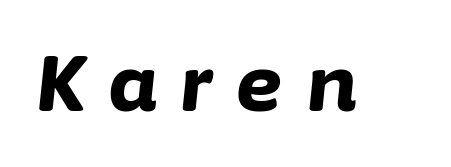
Q: Is the text bold? A: Yes.
Q: Is the text italic (slanted)? A: Yes, it leans right by about 6 degrees.
Q: Is the text underlined? A: No.
Q: Is the spacing between letters normal or unusually wide? A: Unusually wide.
Q: Width (condensed, normal, or wide)? A: Normal.
Q: Stroke contrast? A: Low.
Q: x-height? A: Medium.
Q: Monospaced? A: No.
